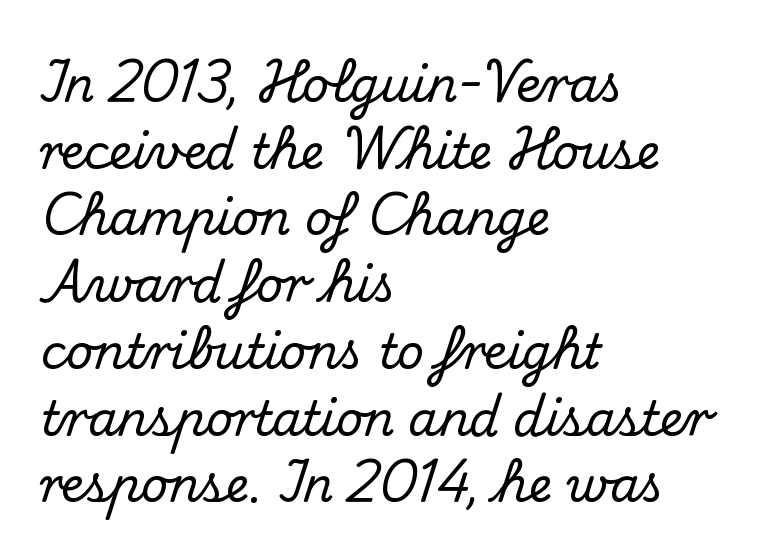
The image shows 47 px serif type; set left-aligned, normal line spacing (1.42x), normal letter spacing, not underlined; medium stroke contrast and a small x-height.
